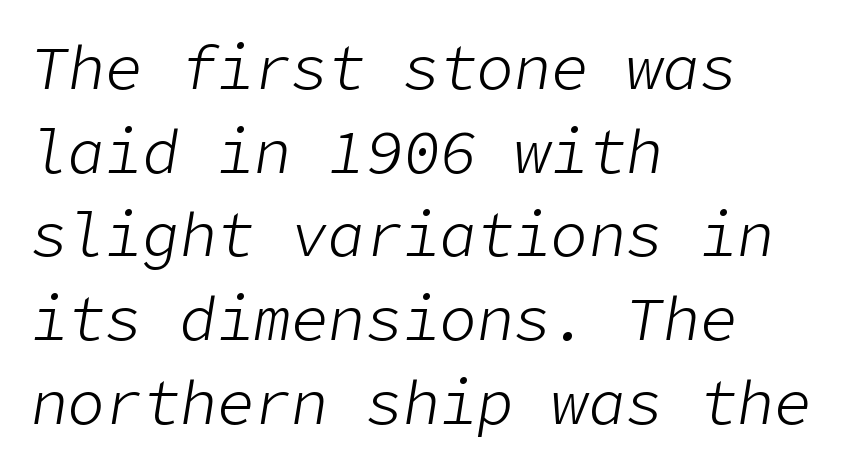
{"italic": "yes", "lean": "right", "slant_degrees": 9, "bold": "no", "weight": "light", "width": "normal", "stroke_contrast": "low", "x_height": "medium", "underline": "no", "align": "left", "line_spacing": "normal", "line_spacing_ratio": 1.35, "letter_spacing": "normal", "letter_spacing_em": 0.0, "glyph_px": 62}
